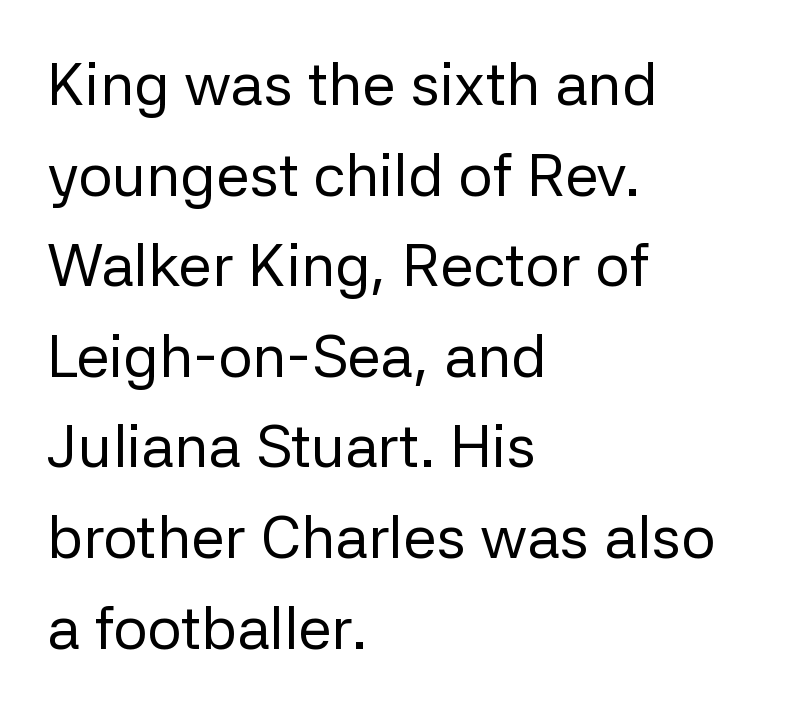
The image shows 60 px regular-weight sans-serif type, upright; set left-aligned, normal line spacing (1.51x), normal letter spacing, not underlined; low stroke contrast and a medium x-height.
